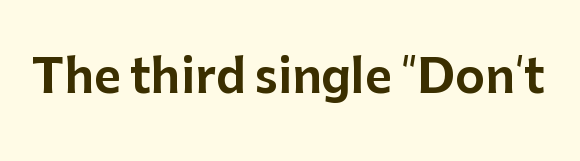
Q: Is the text italic (slanted)? A: No, it is upright.
Q: Is the typeface a serif or a sans-serif typeface? A: Sans-serif.
Q: Is the text underlined? A: No.
Q: Is the spacing between letters normal or unusually wide? A: Normal.
Q: Width (condensed, normal, or wide)? A: Normal.
Q: Stroke contrast? A: Low.
Q: x-height? A: Medium.
Q: Monospaced? A: No.
